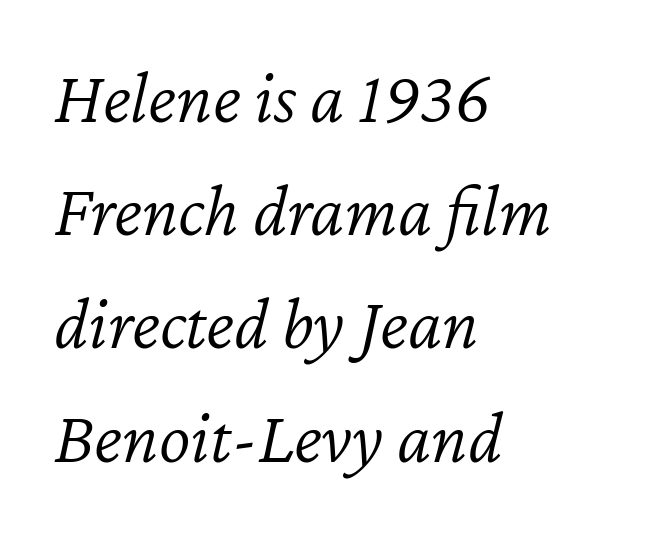
Q: Is the text bold? A: No.
Q: Is the text italic (slanted)? A: Yes, it leans right by about 12 degrees.
Q: Is the text underlined? A: No.
Q: How is the paragraph aligned? A: Left-aligned.
Q: Is the spacing between letters normal or unusually wide? A: Normal.
Q: Is the spacing between lines tight, normal or loose? A: Normal.
Q: Width (condensed, normal, or wide)? A: Normal.
Q: Stroke contrast? A: Low.
Q: x-height? A: Medium.
Q: Monospaced? A: No.
